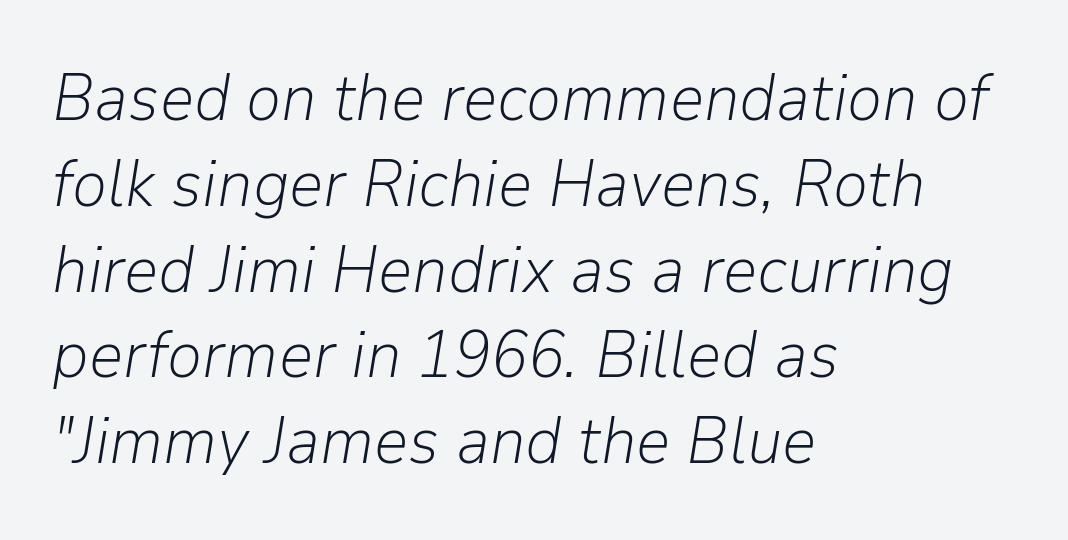
{"italic": "yes", "lean": "right", "slant_degrees": 9, "bold": "no", "weight": "light", "width": "normal", "stroke_contrast": "low", "x_height": "medium", "monospaced": "no", "underline": "no", "align": "left", "line_spacing": "normal", "line_spacing_ratio": 1.28, "letter_spacing": "normal", "letter_spacing_em": 0.0, "glyph_px": 67}
